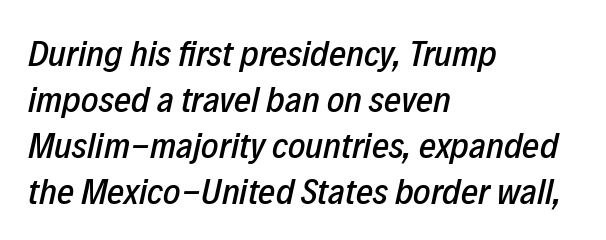
Visually the block forms a straight wall on the left and a jagged coastline on the right. Nothing unusual about the tracking: characters are spaced as the font intends. There's an unmistakable incline to the writing here. Varying glyph widths throughout — classic text-font behaviour. The baseline area is clear.
